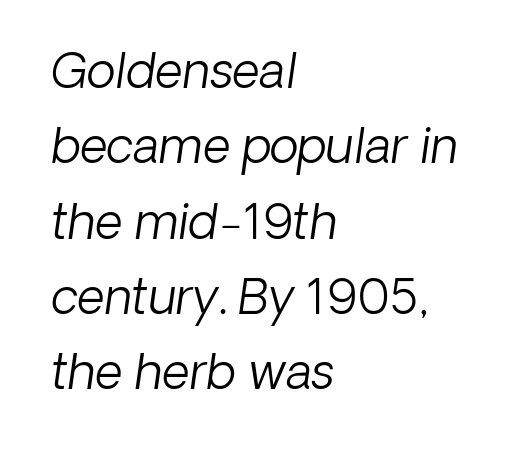
Q: Is the text bold? A: No.
Q: Is the text italic (slanted)? A: Yes, it leans right by about 8 degrees.
Q: Is the text underlined? A: No.
Q: How is the paragraph aligned? A: Left-aligned.
Q: Is the spacing between letters normal or unusually wide? A: Normal.
Q: Is the spacing between lines tight, normal or loose? A: Normal.
Q: Width (condensed, normal, or wide)? A: Normal.
Q: Stroke contrast? A: Low.
Q: x-height? A: Medium.
Q: Monospaced? A: No.
